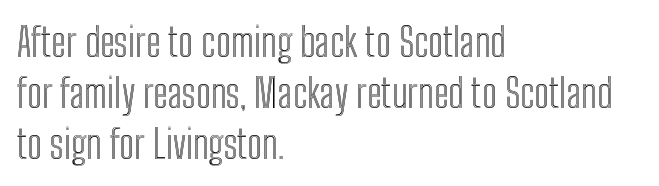
The image shows 40 px condensed type, upright; set left-aligned, normal line spacing (1.28x), normal letter spacing, not underlined; a medium x-height.
